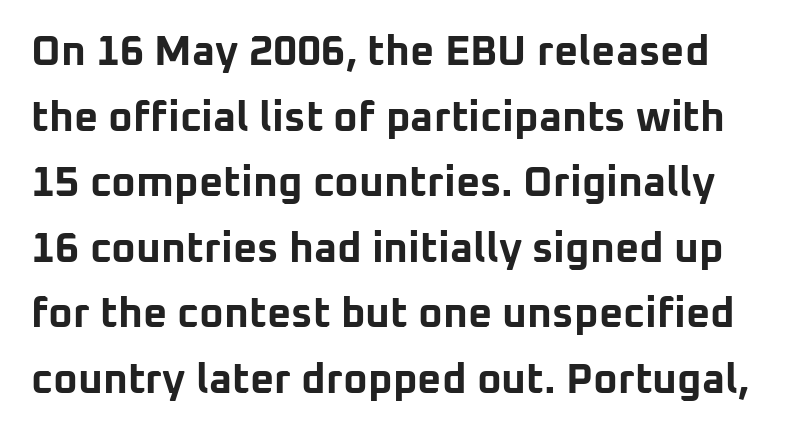
The image shows 42 px bold sans-serif type, upright; set normal line spacing (1.56x), normal letter spacing, not underlined; low stroke contrast and a medium x-height.
